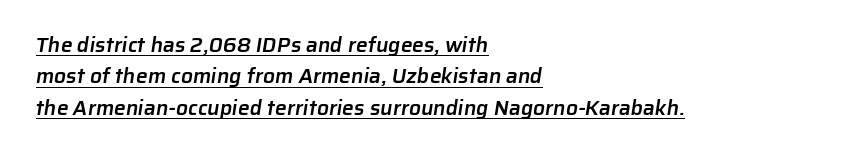
Q: Is the text bold? A: Semi-bold.
Q: Is the text underlined? A: Yes.
Q: How is the paragraph aligned? A: Left-aligned.
Q: Is the spacing between letters normal or unusually wide? A: Normal.
Q: Is the spacing between lines tight, normal or loose? A: Normal.
